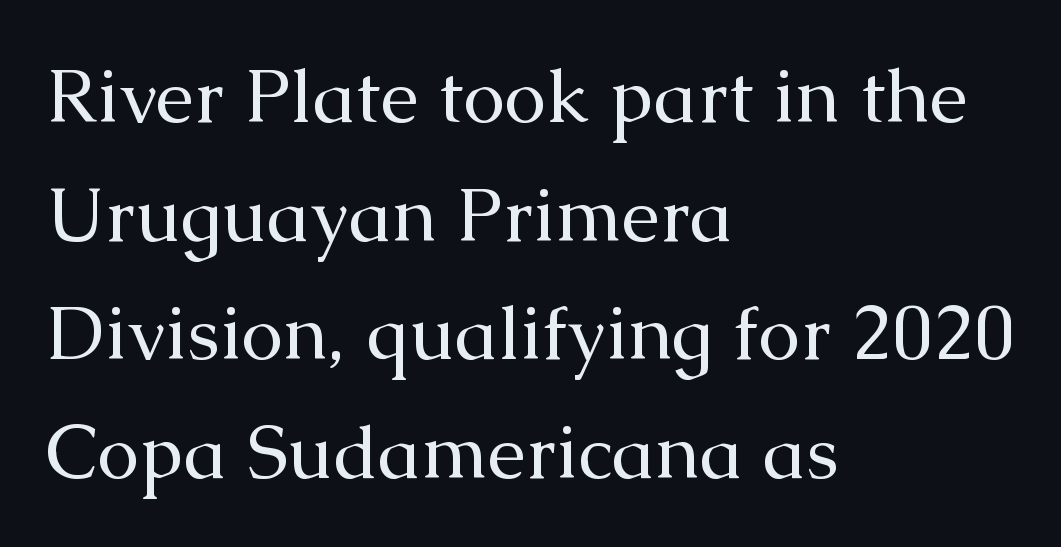
{"serif": "yes", "italic": "no", "bold": "no", "weight": "regular", "width": "normal", "stroke_contrast": "medium", "x_height": "medium", "monospaced": "no", "underline": "no", "align": "left", "line_spacing": "normal", "line_spacing_ratio": 1.56, "letter_spacing": "normal", "letter_spacing_em": 0.0, "glyph_px": 76}
